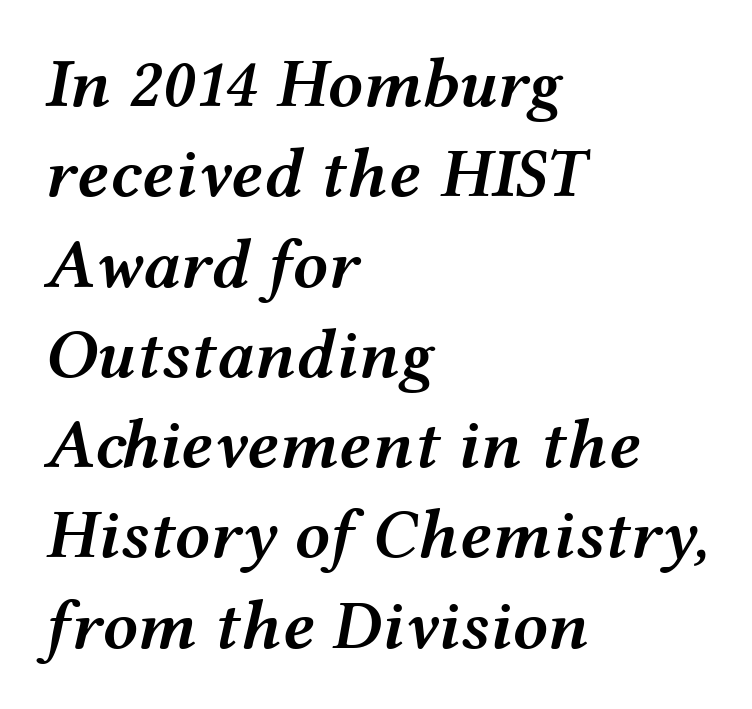
{"italic": "yes", "lean": "right", "slant_degrees": 12, "bold": "semi", "weight": "semibold", "width": "wide", "stroke_contrast": "medium", "x_height": "medium", "monospaced": "no", "underline": "no", "align": "left", "line_spacing": "normal", "line_spacing_ratio": 1.29, "letter_spacing": "normal", "letter_spacing_em": 0.0, "glyph_px": 70}
